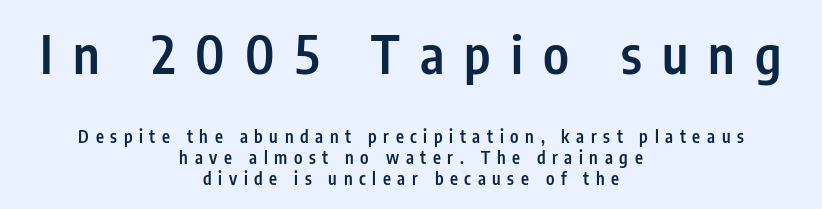
{"serif": "no", "italic": "no", "bold": "semi", "weight": "semibold", "width": "condensed", "stroke_contrast": "low", "x_height": "medium", "monospaced": "no", "underline": "no", "align": "center", "line_spacing_ratio": 1.22, "letter_spacing": "wide", "letter_spacing_em": 0.39, "larger_block": "first", "size_ratio": 3.06, "glyph_px": 52}
